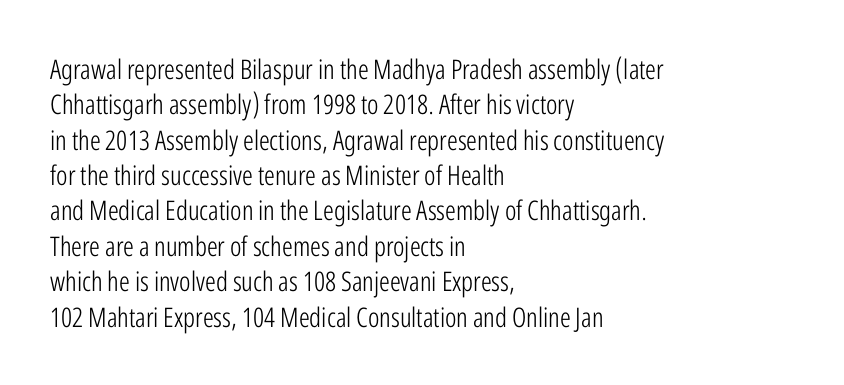
Q: Is the text bold? A: No.
Q: Is the text italic (slanted)? A: No, it is upright.
Q: Is the text underlined? A: No.
Q: How is the paragraph aligned? A: Left-aligned.
Q: Is the spacing between letters normal or unusually wide? A: Normal.
Q: Is the spacing between lines tight, normal or loose? A: Normal.
